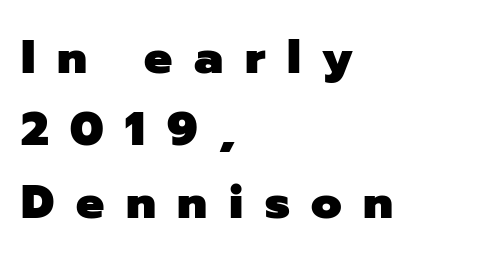
The paragraph has a hard left edge and a soft right edge. The zone under the glyphs is completely vacant. If you drew a line through each stem, it would be perfectly vertical. The rendering uses a moderate line-height, typical for paragraphs. The tracking jumps out immediately: characters are airy and widely separated. Every letter is thick-stroked: bold, no question.
